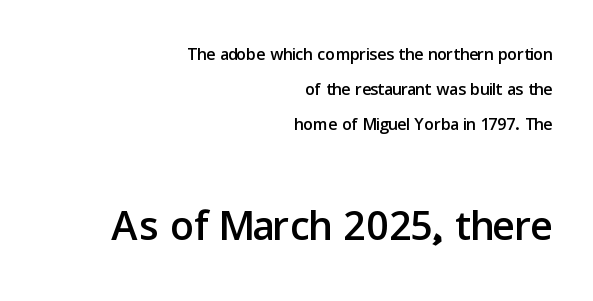
Descenders are the only things crossing below the line. Compare the two chunks: the lower has the greater cap height. The paragraph has a hard right edge and a soft left edge. These lines keep a tight, regular rhythm from letter to letter. The letters stand straight up with perfectly vertical stems.
